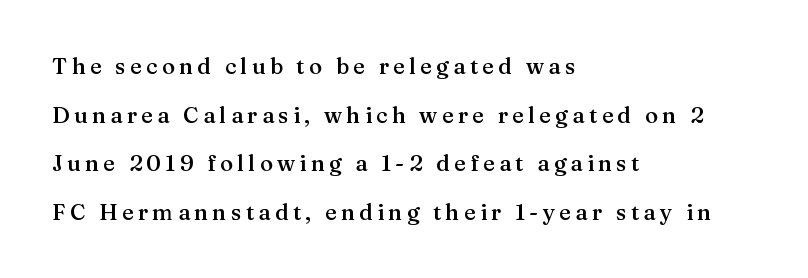
{"italic": "no", "bold": "semi", "underline": "no", "align": "left", "line_spacing": "loose", "line_spacing_ratio": 2.21, "letter_spacing": "wide", "letter_spacing_em": 0.2, "glyph_px": 22}
